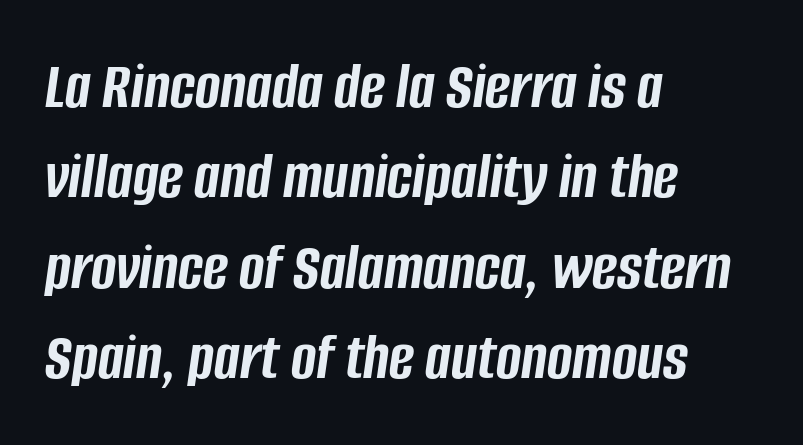
The image shows 68 px semibold, condensed type, italic (leaning right); set left-aligned, normal line spacing (1.33x), normal letter spacing, not underlined; low stroke contrast and a large x-height.
